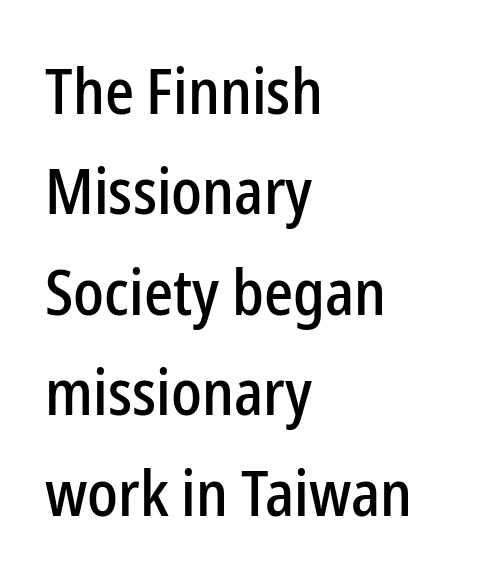
{"serif": "no", "italic": "no", "width": "condensed", "stroke_contrast": "low", "x_height": "medium", "monospaced": "no", "underline": "no", "align": "left", "line_spacing": "normal", "line_spacing_ratio": 1.57, "letter_spacing": "normal", "letter_spacing_em": 0.0, "glyph_px": 64}
